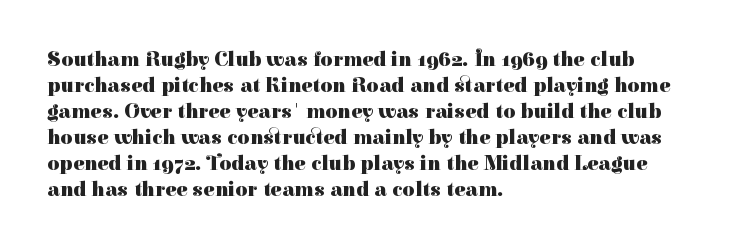
Q: Is the text bold? A: Yes.
Q: Is the text italic (slanted)? A: No, it is upright.
Q: Is the text underlined? A: No.
Q: How is the paragraph aligned? A: Left-aligned.
Q: Is the spacing between letters normal or unusually wide? A: Normal.
